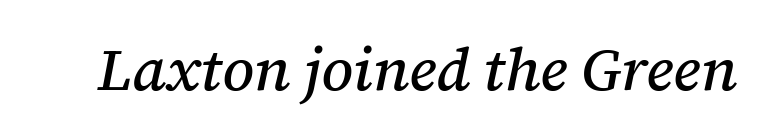
Q: Is the text italic (slanted)? A: Yes, it leans right by about 12 degrees.
Q: Is the typeface a serif or a sans-serif typeface? A: Serif.
Q: Is the text underlined? A: No.
Q: Is the spacing between letters normal or unusually wide? A: Normal.
Q: Width (condensed, normal, or wide)? A: Normal.
Q: Stroke contrast? A: Medium.
Q: x-height? A: Medium.
Q: Monospaced? A: No.
